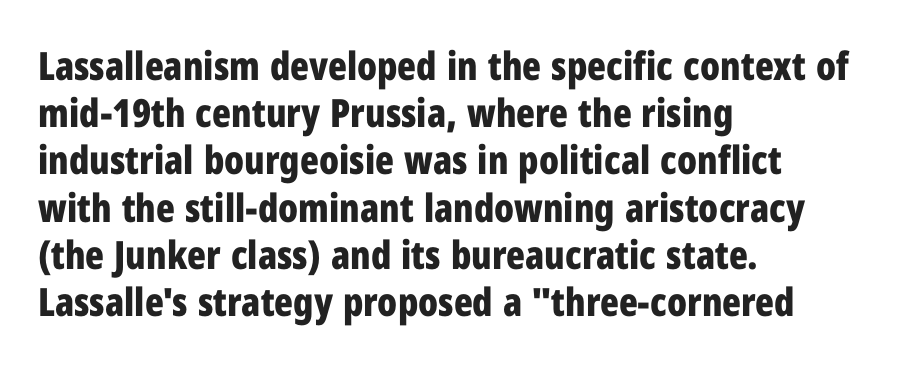
{"serif": "no", "italic": "no", "bold": "yes", "weight": "bold", "width": "condensed", "stroke_contrast": "low", "x_height": "medium", "monospaced": "no", "underline": "no", "align": "left", "line_spacing_ratio": 1.21, "letter_spacing": "normal", "letter_spacing_em": 0.0, "glyph_px": 39}
